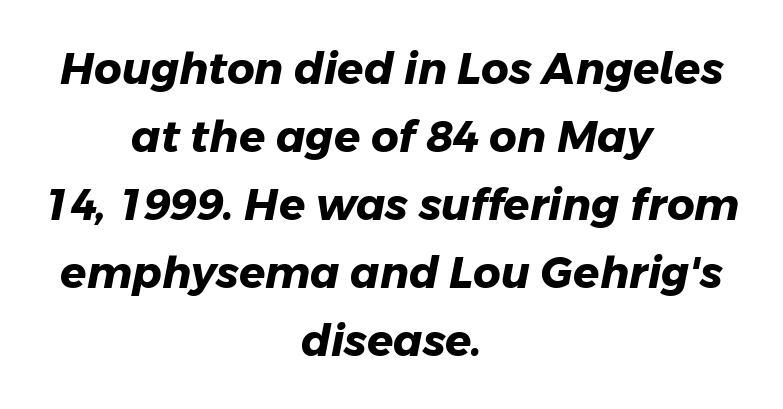
Q: Is the text bold? A: Yes.
Q: Is the typeface a serif or a sans-serif typeface? A: Sans-serif.
Q: Is the text underlined? A: No.
Q: How is the paragraph aligned? A: Centered.
Q: Is the spacing between letters normal or unusually wide? A: Normal.
Q: Is the spacing between lines tight, normal or loose? A: Normal.
Q: Width (condensed, normal, or wide)? A: Normal.
Q: Stroke contrast? A: Low.
Q: x-height? A: Medium.
Q: Monospaced? A: No.
